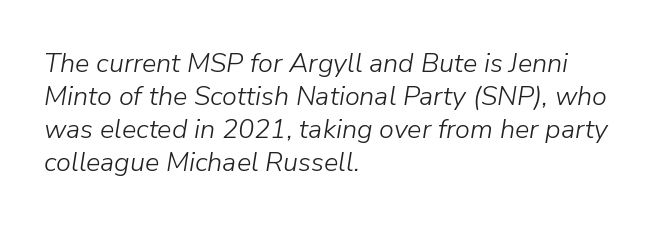
Letter spacing: default. No chunkiness to these letters — they're not bold. Letters rest on an invisible, unmarked baseline. The ragged edge is on the right, which tells us the setting is flush left.
